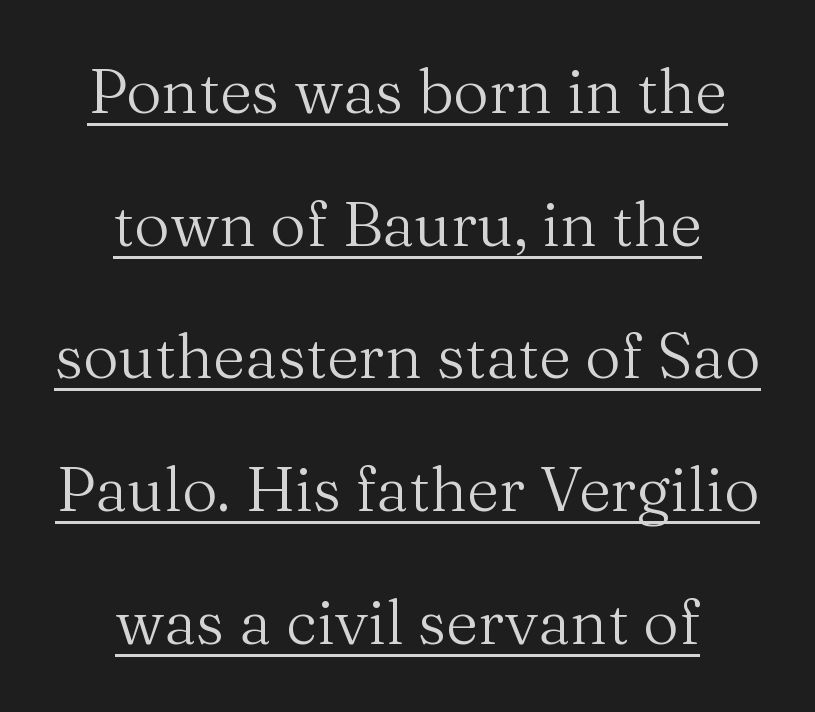
Q: Is the text bold? A: No.
Q: Is the text italic (slanted)? A: No, it is upright.
Q: Is the typeface a serif or a sans-serif typeface? A: Serif.
Q: Is the text underlined? A: Yes.
Q: How is the paragraph aligned? A: Centered.
Q: Is the spacing between letters normal or unusually wide? A: Normal.
Q: Is the spacing between lines tight, normal or loose? A: Loose.
Q: Width (condensed, normal, or wide)? A: Normal.
Q: Stroke contrast? A: Medium.
Q: x-height? A: Medium.
Q: Monospaced? A: No.
